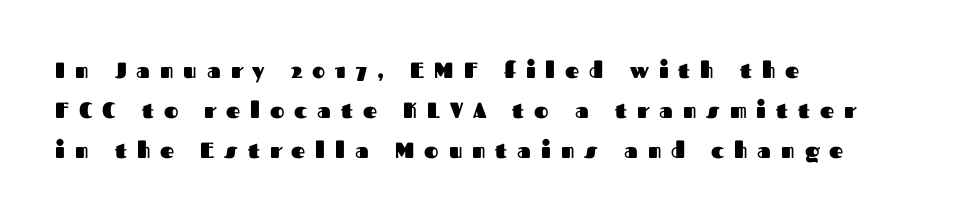
Q: Is the text bold? A: Yes.
Q: Is the text italic (slanted)? A: No, it is upright.
Q: Is the text underlined? A: No.
Q: How is the paragraph aligned? A: Left-aligned.
Q: Is the spacing between letters normal or unusually wide? A: Unusually wide.
